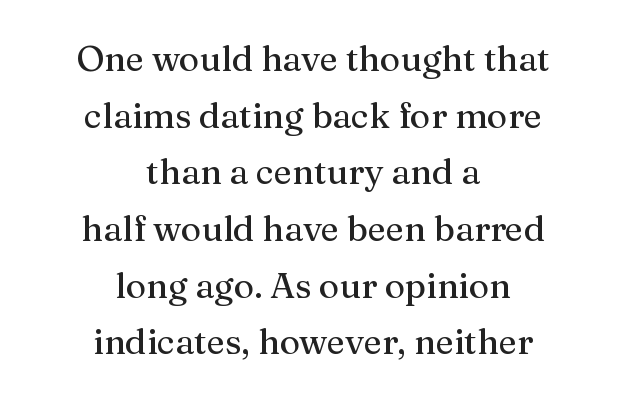
{"serif": "yes", "italic": "no", "width": "normal", "stroke_contrast": "medium", "x_height": "medium", "monospaced": "no", "underline": "no", "align": "center", "line_spacing": "normal", "line_spacing_ratio": 1.62, "letter_spacing": "normal", "letter_spacing_em": 0.0, "glyph_px": 35}
